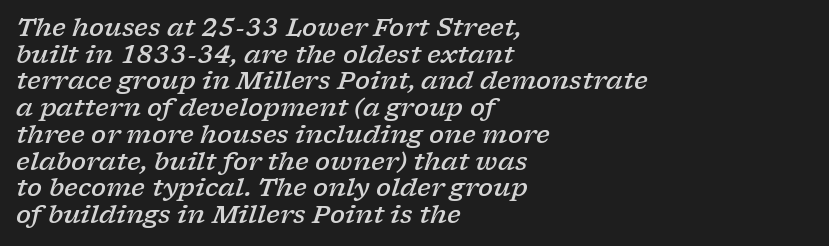
Q: Is the text bold? A: Semi-bold.
Q: Is the text italic (slanted)? A: Yes, it leans right by about 17 degrees.
Q: Is the text underlined? A: No.
Q: How is the paragraph aligned? A: Left-aligned.
Q: Is the spacing between letters normal or unusually wide? A: Normal.
Q: Is the spacing between lines tight, normal or loose? A: Tight.
